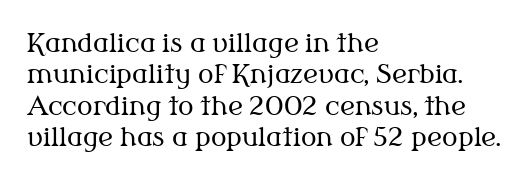
What stands out about the letter spacing? Nothing — it is the standard amount. The rendering anchors every line to the left-hand side. A light-to-regular cut is what we see here. Ordinary non-slanted type is in use.
